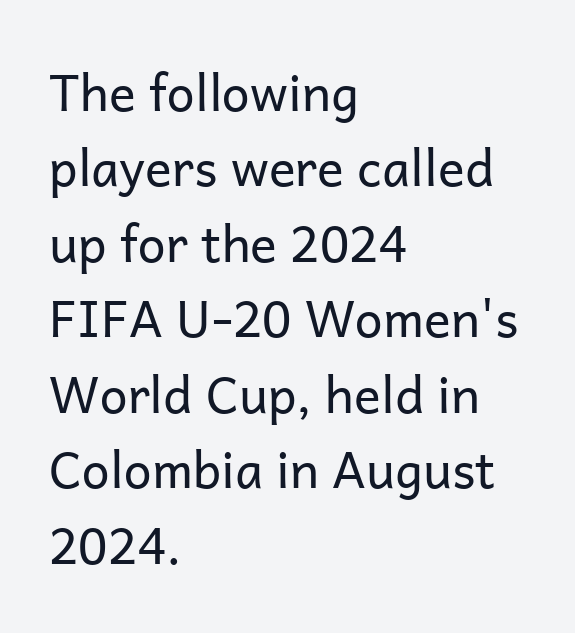
The type family on display is of the sans-serif kind. Quick note: underline off. Here the designer chose a conventional face with non-uniform glyph widths. Weight: not bold — regular or lighter. A typesetter would call this leading conventional body-copy spacing. A student would call this left alignment; a typographer would say flush left, rag right.
